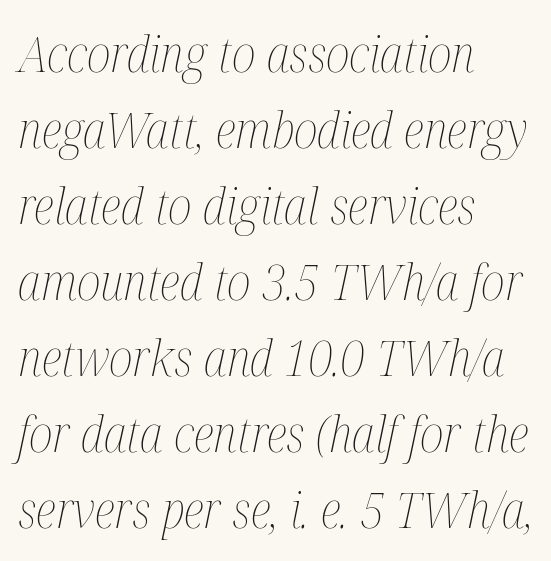
{"italic": "yes", "lean": "right", "slant_degrees": 12, "bold": "no", "weight": "thin", "width": "condensed", "stroke_contrast": "medium", "x_height": "medium", "monospaced": "no", "underline": "no", "align": "left", "line_spacing": "normal", "line_spacing_ratio": 1.52, "letter_spacing": "normal", "letter_spacing_em": 0.0, "glyph_px": 50}
